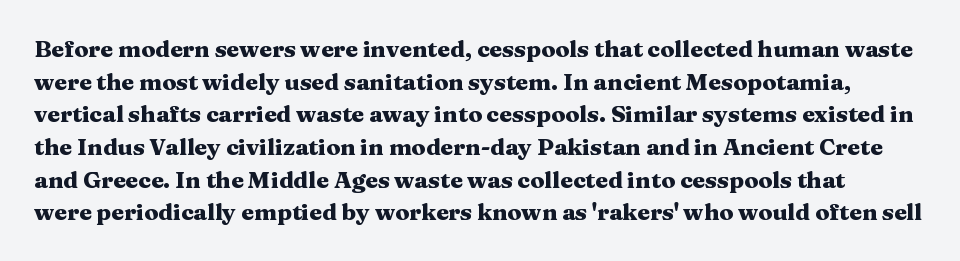
{"italic": "no", "bold": "yes", "underline": "no", "line_spacing": "normal", "line_spacing_ratio": 1.42, "letter_spacing": "normal", "letter_spacing_em": 0.0, "glyph_px": 23}
